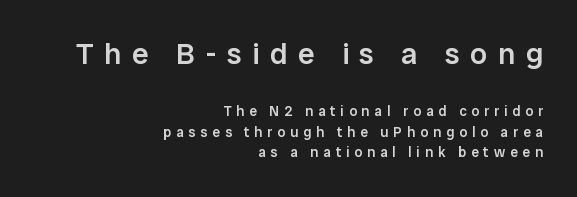
Q: Is the text bold? A: Semi-bold.
Q: Is the text italic (slanted)? A: No, it is upright.
Q: Is the typeface a serif or a sans-serif typeface? A: Sans-serif.
Q: Is the text underlined? A: No.
Q: How is the paragraph aligned? A: Right-aligned.
Q: Is the spacing between letters normal or unusually wide? A: Unusually wide.
Q: Is the spacing between lines tight, normal or loose? A: Normal.
Q: Which block of text is set in a larger size, the first (top) or the second (bottom)? A: The first (top) one.
Q: Width (condensed, normal, or wide)? A: Normal.
Q: Stroke contrast? A: Low.
Q: x-height? A: Medium.
Q: Monospaced? A: No.
